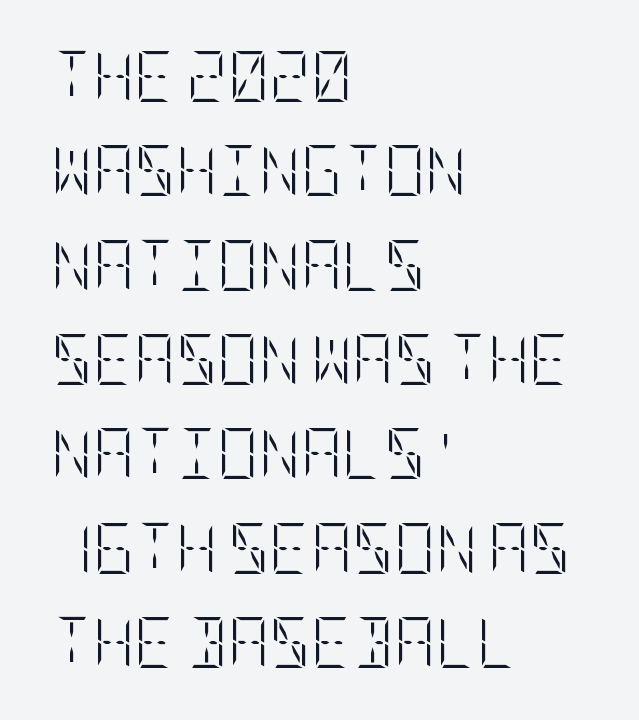
{"italic": "no", "bold": "no", "weight": "light", "width": "condensed", "stroke_contrast": "low", "x_height": "large", "underline": "no", "align": "left", "line_spacing_ratio": 1.85, "letter_spacing": "normal", "letter_spacing_em": 0.0, "glyph_px": 51}
